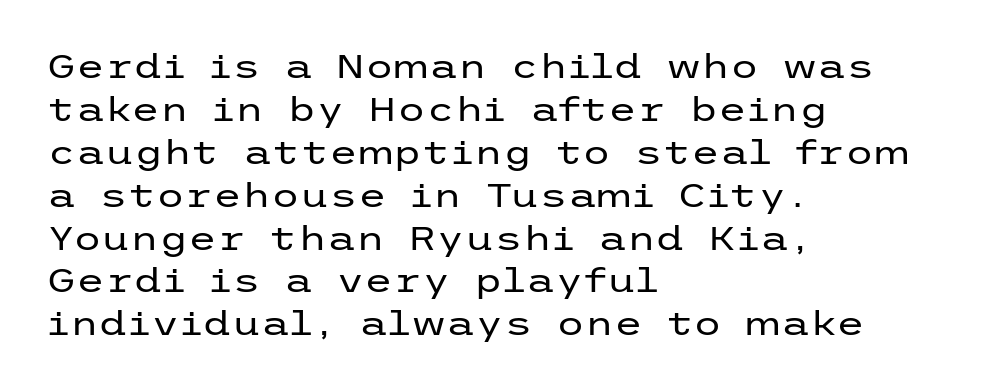
{"serif": "no", "italic": "no", "bold": "no", "weight": "regular", "width": "wide", "stroke_contrast": "low", "x_height": "medium", "underline": "no", "align": "left", "line_spacing": "normal", "line_spacing_ratio": 1.3, "letter_spacing": "normal", "letter_spacing_em": 0.0, "glyph_px": 33}
